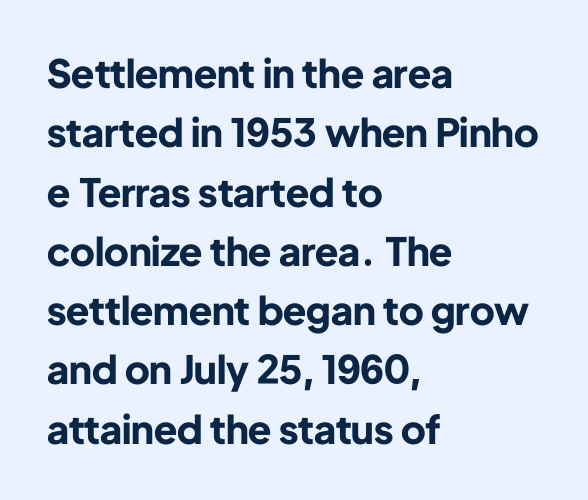
Q: Is the text bold? A: Yes.
Q: Is the text italic (slanted)? A: No, it is upright.
Q: Is the typeface a serif or a sans-serif typeface? A: Sans-serif.
Q: Is the text underlined? A: No.
Q: How is the paragraph aligned? A: Left-aligned.
Q: Is the spacing between letters normal or unusually wide? A: Normal.
Q: Is the spacing between lines tight, normal or loose? A: Normal.
Q: Width (condensed, normal, or wide)? A: Normal.
Q: Stroke contrast? A: Low.
Q: x-height? A: Medium.
Q: Monospaced? A: No.
